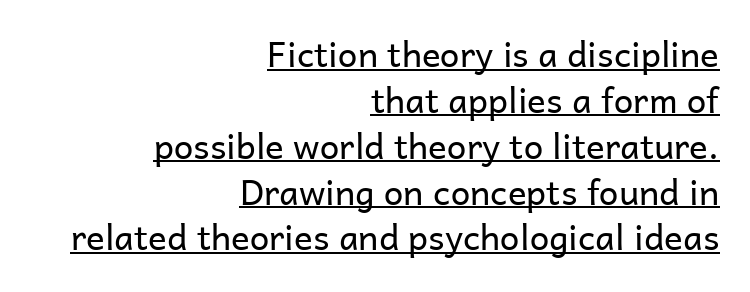
{"serif": "no", "italic": "no", "bold": "no", "weight": "regular", "width": "normal", "stroke_contrast": "low", "x_height": "medium", "monospaced": "no", "underline": "yes", "align": "right", "line_spacing": "normal", "line_spacing_ratio": 1.31, "letter_spacing": "normal", "letter_spacing_em": 0.0, "glyph_px": 35}
